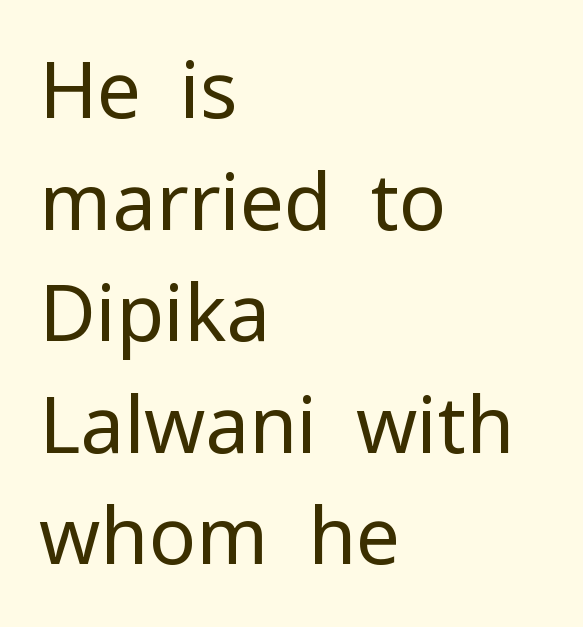
Q: Is the text bold? A: No.
Q: Is the text italic (slanted)? A: No, it is upright.
Q: Is the typeface a serif or a sans-serif typeface? A: Sans-serif.
Q: Is the text underlined? A: No.
Q: How is the paragraph aligned? A: Left-aligned.
Q: Is the spacing between letters normal or unusually wide? A: Normal.
Q: Is the spacing between lines tight, normal or loose? A: Normal.
Q: Width (condensed, normal, or wide)? A: Normal.
Q: Stroke contrast? A: Low.
Q: x-height? A: Medium.
Q: Monospaced? A: No.
